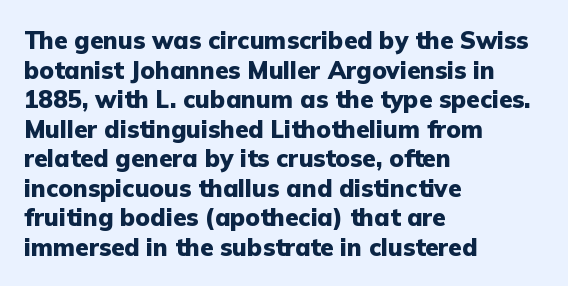
The image shows 24 px bold type, upright; set left-aligned, line spacing 1.23x, normal letter spacing, not underlined.
